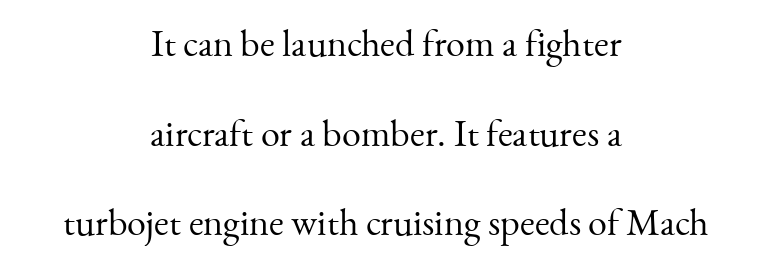
{"serif": "yes", "italic": "no", "bold": "no", "weight": "light", "width": "normal", "stroke_contrast": "medium", "x_height": "small", "monospaced": "no", "underline": "no", "align": "center", "line_spacing": "loose", "line_spacing_ratio": 2.36, "letter_spacing": "normal", "letter_spacing_em": 0.0, "glyph_px": 38}
